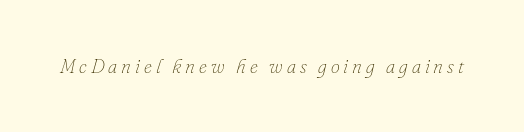
Q: Is the text bold? A: No.
Q: Is the text italic (slanted)? A: Yes, it leans right by about 16 degrees.
Q: Is the text underlined? A: No.
Q: Is the spacing between letters normal or unusually wide? A: Unusually wide.
